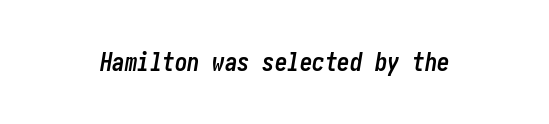
Q: Is the text bold? A: Yes.
Q: Is the text italic (slanted)? A: Yes, it leans right by about 10 degrees.
Q: Is the text underlined? A: No.
Q: Is the spacing between letters normal or unusually wide? A: Normal.
